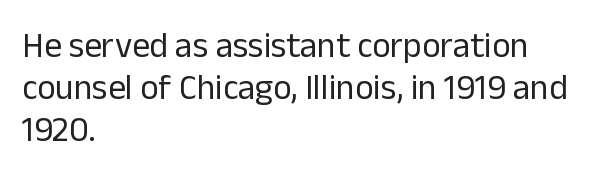
The image shows 35 px regular-weight sans-serif type, upright; set left-aligned, line spacing 1.2x, normal letter spacing, not underlined; low stroke contrast and a medium x-height.
